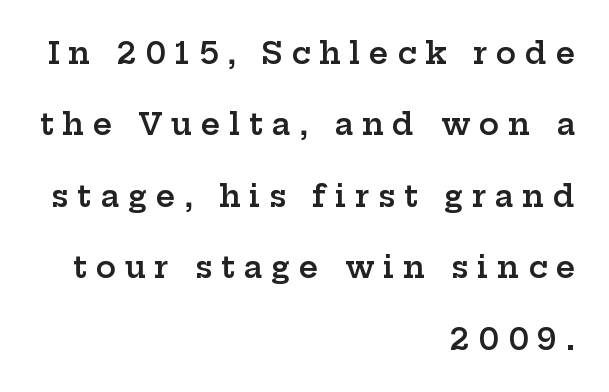
{"serif": "yes", "italic": "no", "bold": "semi", "weight": "semibold", "width": "wide", "stroke_contrast": "low", "x_height": "medium", "monospaced": "no", "underline": "no", "align": "right", "line_spacing": "loose", "line_spacing_ratio": 2.38, "letter_spacing": "wide", "letter_spacing_em": 0.29, "glyph_px": 30}
